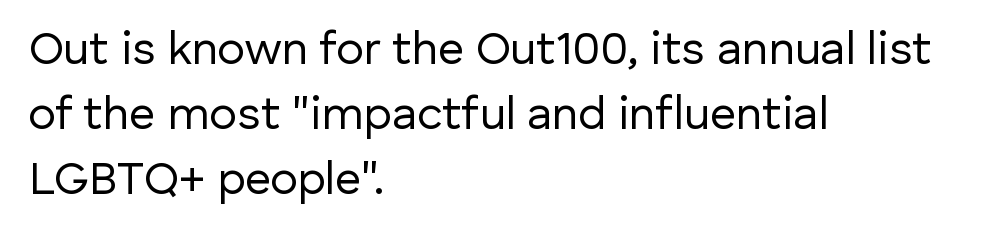
Q: Is the text bold? A: No.
Q: Is the text italic (slanted)? A: No, it is upright.
Q: Is the typeface a serif or a sans-serif typeface? A: Sans-serif.
Q: Is the text underlined? A: No.
Q: How is the paragraph aligned? A: Left-aligned.
Q: Is the spacing between letters normal or unusually wide? A: Normal.
Q: Is the spacing between lines tight, normal or loose? A: Normal.
Q: Width (condensed, normal, or wide)? A: Normal.
Q: Stroke contrast? A: Low.
Q: x-height? A: Medium.
Q: Monospaced? A: No.
